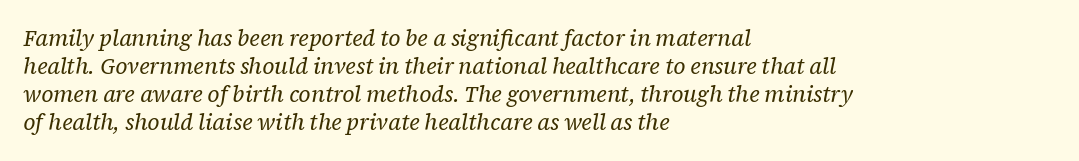
Q: Is the text bold? A: No.
Q: Is the text italic (slanted)? A: Yes, it leans right by about 12 degrees.
Q: Is the text underlined? A: No.
Q: How is the paragraph aligned? A: Left-aligned.
Q: Is the spacing between letters normal or unusually wide? A: Normal.
Q: Is the spacing between lines tight, normal or loose? A: Normal.
